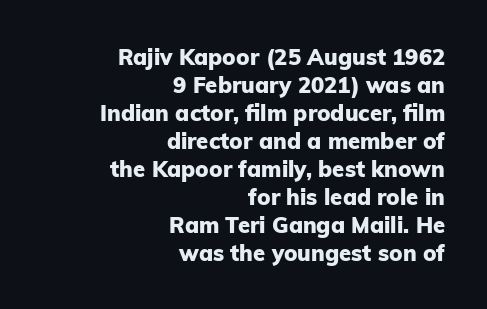
The image shows 22 px bold type, upright; set right-aligned, normal line spacing (1.27x), normal letter spacing, not underlined.
